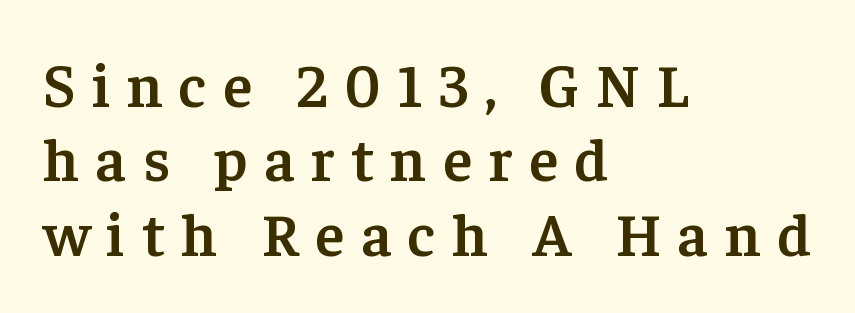
You could not count columns in this text — the font is proportionally spaced. A classic flush-left, rag-right setting is used for this passage. Serif or sans? Serif — the stroke terminals have little feet. These lines have a slow, spaced-out rhythm from letter to letter. Posture: upright roman.
